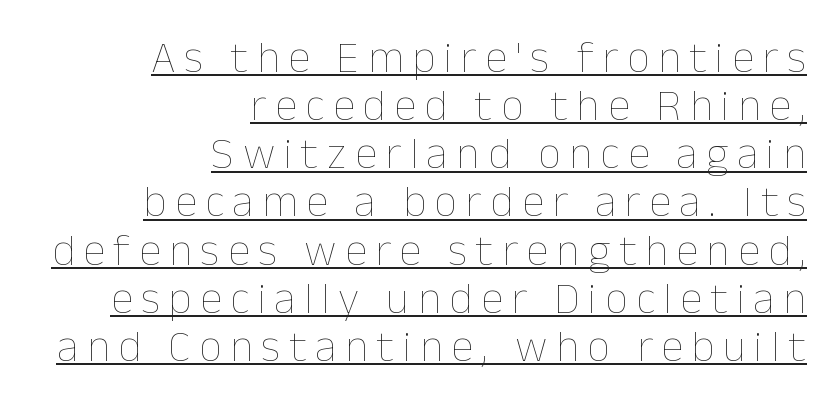
Q: Is the text bold? A: No.
Q: Is the text italic (slanted)? A: No, it is upright.
Q: Is the text underlined? A: Yes.
Q: How is the paragraph aligned? A: Right-aligned.
Q: Is the spacing between lines tight, normal or loose? A: Tight.
Q: Width (condensed, normal, or wide)? A: Normal.
Q: Stroke contrast? A: Low.
Q: x-height? A: Medium.
Q: Monospaced? A: No.
